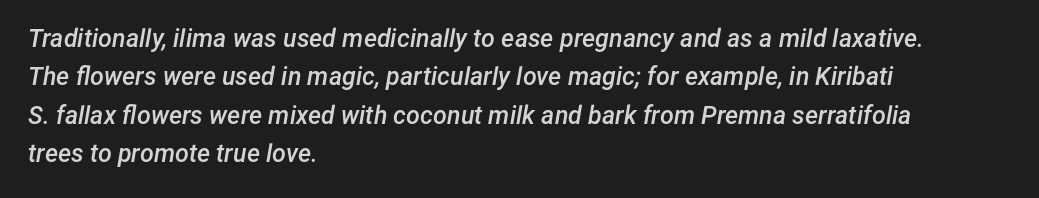
The image shows 25 px text type, italic (leaning right); set left-aligned, normal line spacing (1.54x), normal letter spacing, not underlined.
